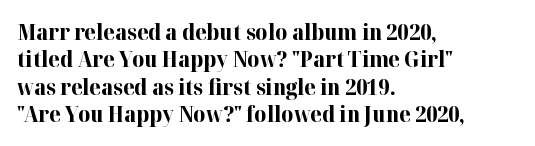
{"italic": "no", "bold": "yes", "underline": "no", "align": "left", "line_spacing": "normal", "line_spacing_ratio": 1.3, "letter_spacing": "normal", "letter_spacing_em": 0.0, "glyph_px": 21}
